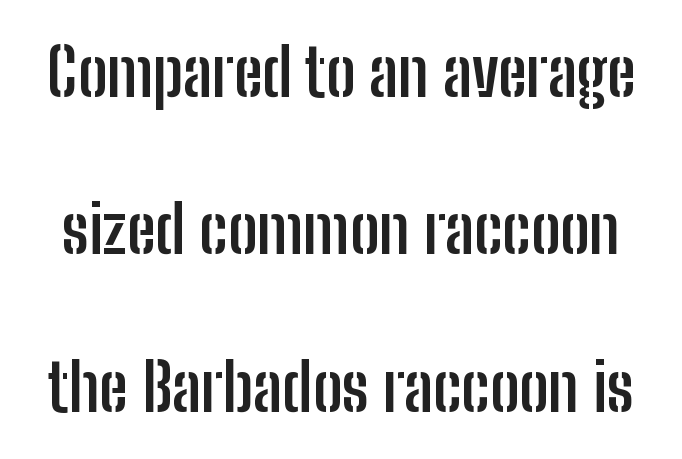
{"serif": "no", "italic": "no", "bold": "yes", "weight": "semibold", "width": "condensed", "stroke_contrast": "low", "x_height": "medium", "monospaced": "no", "underline": "no", "line_spacing": "loose", "line_spacing_ratio": 2.42, "letter_spacing": "normal", "letter_spacing_em": 0.0, "glyph_px": 65}
